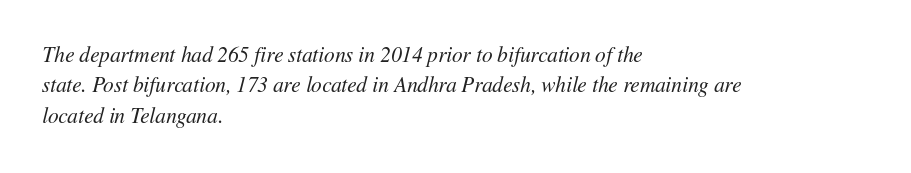
The image shows 21 px text type, italic (leaning right); set left-aligned, normal line spacing (1.45x), normal letter spacing, not underlined.
